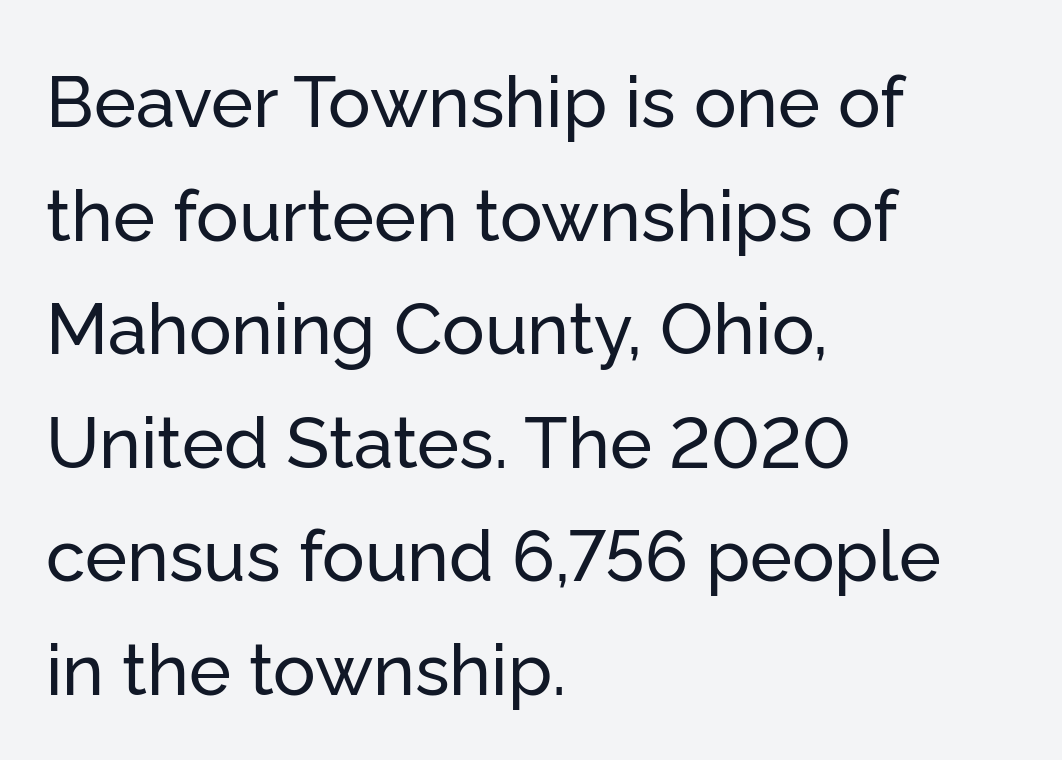
A classic flush-left, rag-right setting is used for this passage. How would I describe the line gaps? Plain and ordinary. The foot of each line stays bare and open. The designer went with a sans here, leaving each stem footless. Upright lettering throughout. Character widths vary here, with narrow letters taking less room than wide ones.
